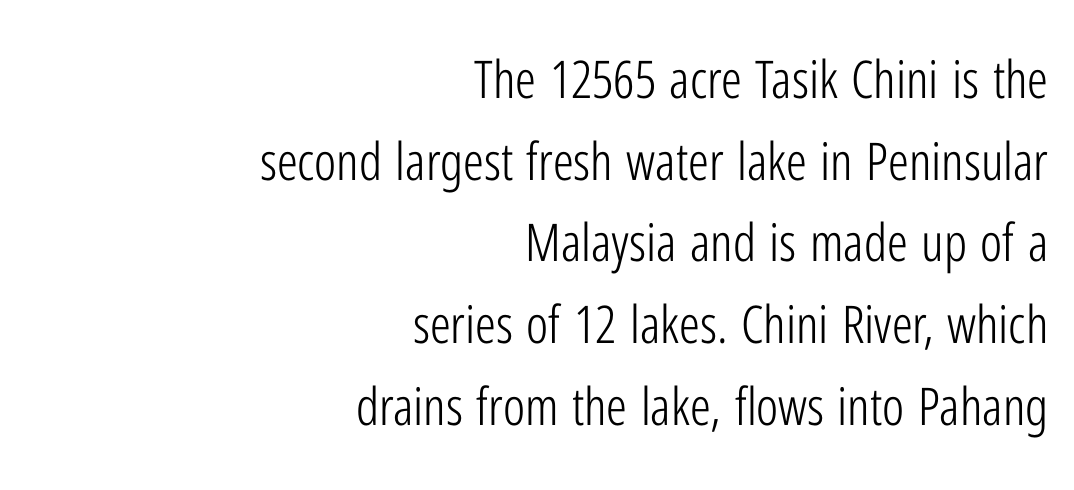
The image shows 52 px light, condensed sans-serif type, upright; set right-aligned, normal line spacing (1.57x), normal letter spacing, not underlined; low stroke contrast and a medium x-height.
